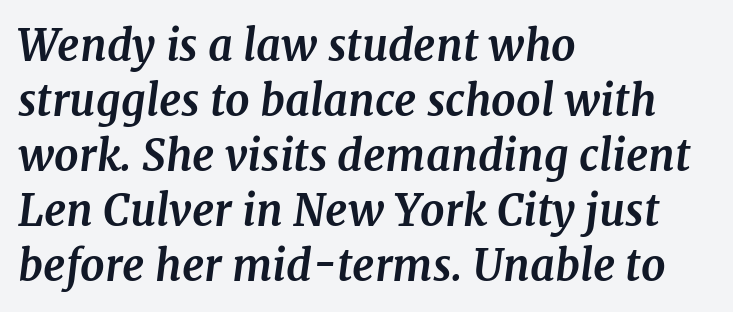
Honestly, the letter spacing is just normal — you wouldn't notice it. The space beneath each line is pristine and unruled. Does the lettering tilt? It does — this is italic. Horizontal bands of white between lines are of average thickness. The rendering uses natural spacing where letterforms have individual widths. Look at the bottom of the vertical strokes: they flare into serifs here.
